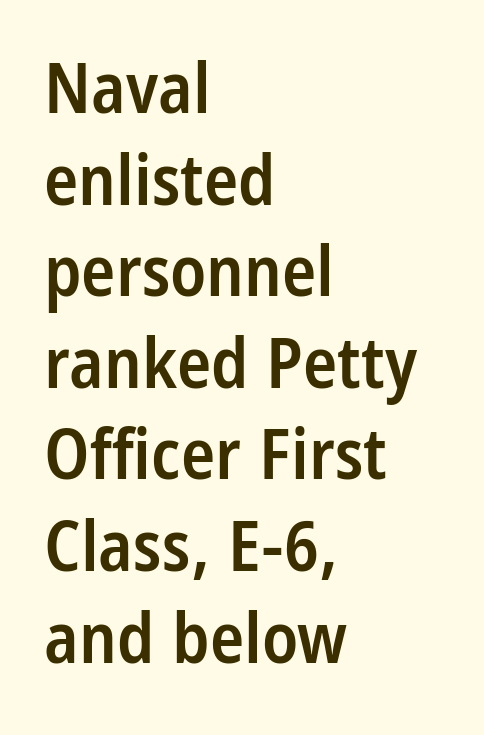
Q: Is the text bold? A: Semi-bold.
Q: Is the text italic (slanted)? A: No, it is upright.
Q: Is the typeface a serif or a sans-serif typeface? A: Sans-serif.
Q: Is the text underlined? A: No.
Q: How is the paragraph aligned? A: Left-aligned.
Q: Is the spacing between letters normal or unusually wide? A: Normal.
Q: Is the spacing between lines tight, normal or loose? A: Normal.
Q: Width (condensed, normal, or wide)? A: Condensed.
Q: Stroke contrast? A: Low.
Q: x-height? A: Large.
Q: Monospaced? A: No.
